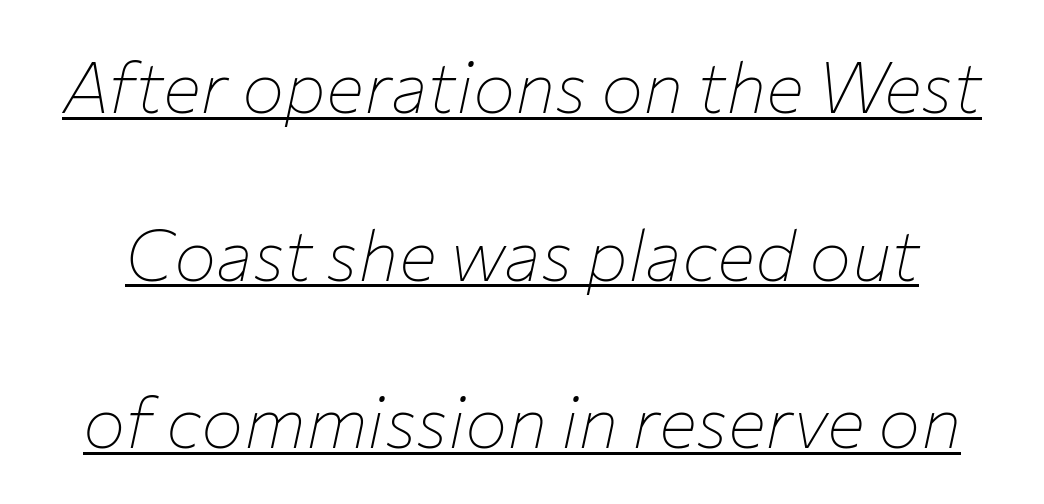
Q: Is the text bold? A: No.
Q: Is the text italic (slanted)? A: Yes, it leans right by about 12 degrees.
Q: Is the text underlined? A: Yes.
Q: Is the spacing between letters normal or unusually wide? A: Normal.
Q: Is the spacing between lines tight, normal or loose? A: Loose.
Q: Width (condensed, normal, or wide)? A: Normal.
Q: Stroke contrast? A: Low.
Q: x-height? A: Medium.
Q: Monospaced? A: No.
